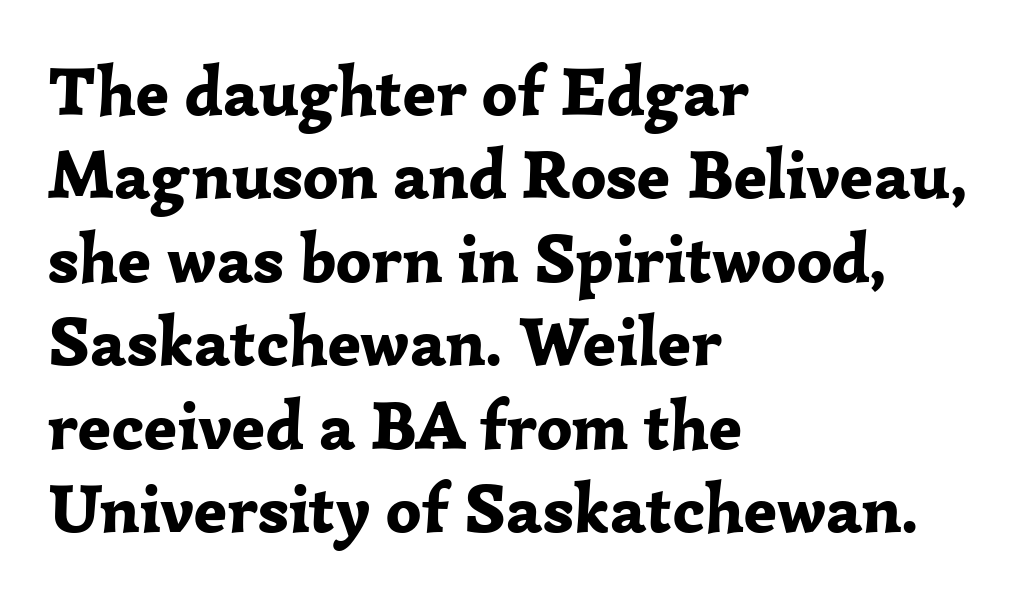
The image shows 69 px bold serif type, upright; set left-aligned, line spacing 1.21x, normal letter spacing, not underlined; low stroke contrast and a medium x-height.
